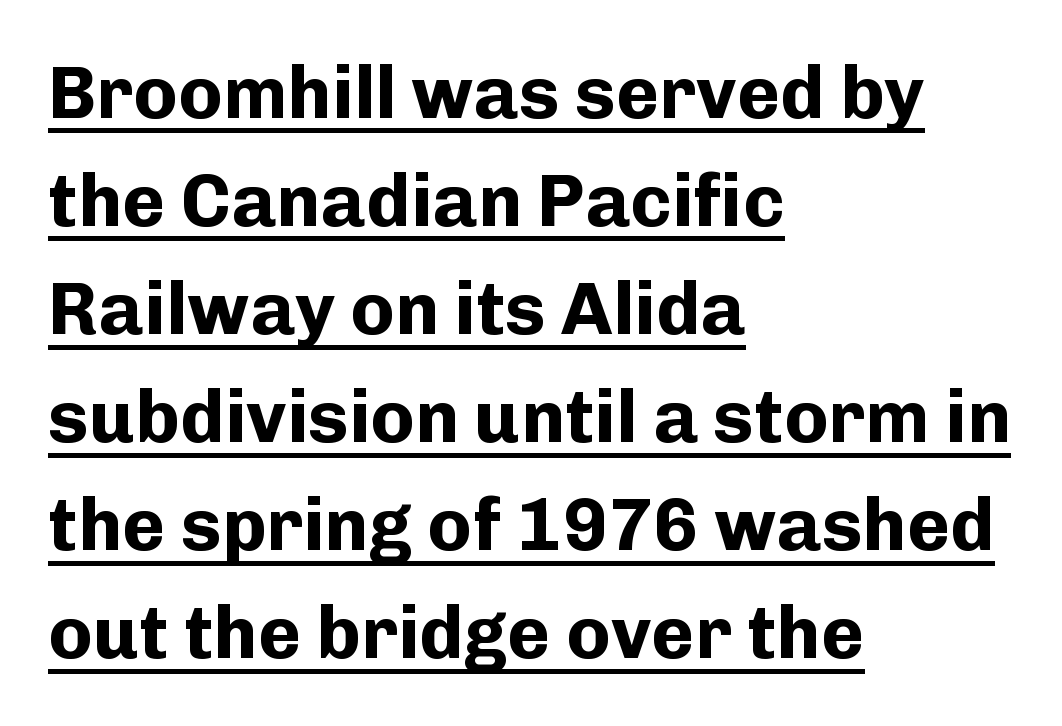
Q: Is the text bold? A: Yes.
Q: Is the text italic (slanted)? A: No, it is upright.
Q: Is the typeface a serif or a sans-serif typeface? A: Sans-serif.
Q: Is the text underlined? A: Yes.
Q: How is the paragraph aligned? A: Left-aligned.
Q: Is the spacing between letters normal or unusually wide? A: Normal.
Q: Is the spacing between lines tight, normal or loose? A: Normal.
Q: Width (condensed, normal, or wide)? A: Normal.
Q: Stroke contrast? A: Low.
Q: x-height? A: Medium.
Q: Monospaced? A: No.
